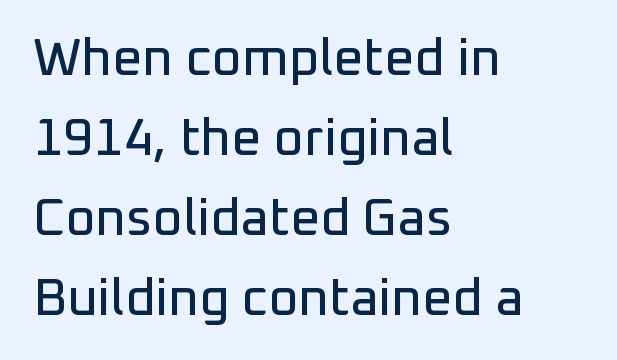
{"serif": "no", "italic": "no", "width": "normal", "stroke_contrast": "low", "x_height": "medium", "monospaced": "no", "underline": "no", "align": "left", "line_spacing": "normal", "line_spacing_ratio": 1.54, "letter_spacing": "normal", "letter_spacing_em": 0.0, "glyph_px": 52}
